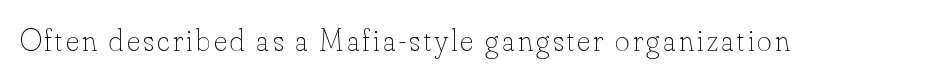
The image shows 31 px thin type, upright; set not underlined; low stroke contrast and a small x-height.
